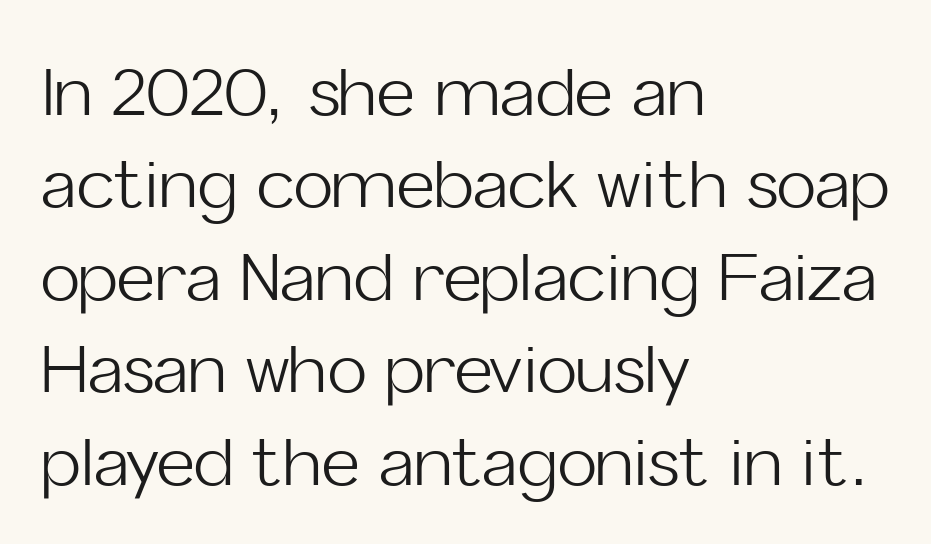
{"serif": "no", "italic": "no", "bold": "no", "weight": "light", "width": "normal", "stroke_contrast": "low", "x_height": "medium", "monospaced": "no", "underline": "no", "align": "left", "line_spacing": "normal", "line_spacing_ratio": 1.4, "letter_spacing": "normal", "letter_spacing_em": 0.0, "glyph_px": 66}
